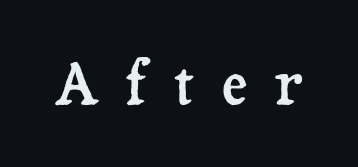
{"serif": "yes", "italic": "no", "width": "normal", "stroke_contrast": "low", "x_height": "medium", "monospaced": "no", "underline": "no", "letter_spacing": "wide", "letter_spacing_em": 0.45, "glyph_px": 59}
